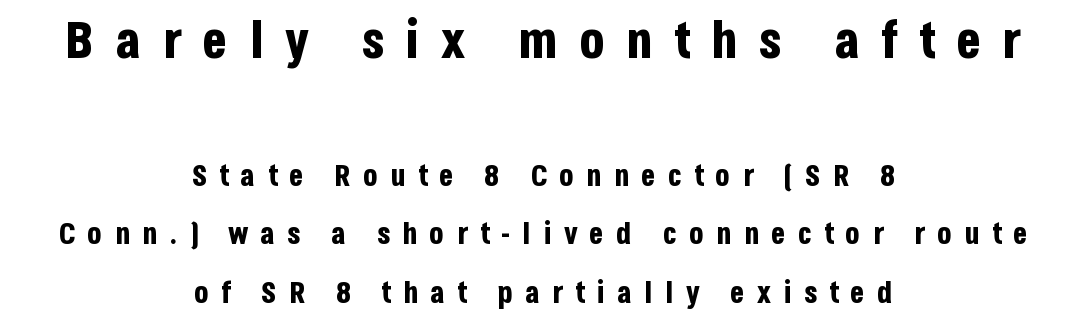
The image shows 52 px bold, condensed sans-serif type, upright; set centered, loose line spacing (1.96x), unusually wide letter spacing (+0.4 em), not underlined; the first (top) block is 1.73x larger; low stroke contrast and a large x-height.
